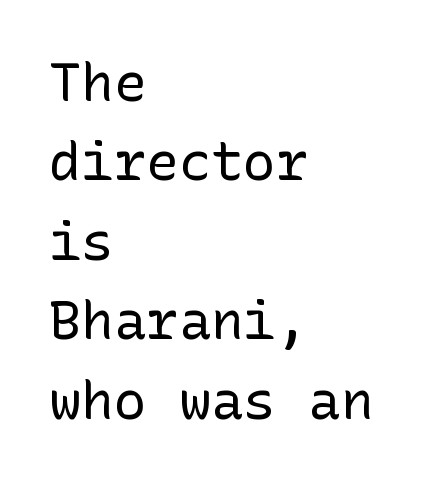
{"serif": "no", "italic": "no", "bold": "no", "weight": "regular", "width": "normal", "stroke_contrast": "low", "x_height": "medium", "underline": "no", "align": "left", "line_spacing": "normal", "line_spacing_ratio": 1.47, "letter_spacing": "normal", "letter_spacing_em": 0.0, "glyph_px": 54}
